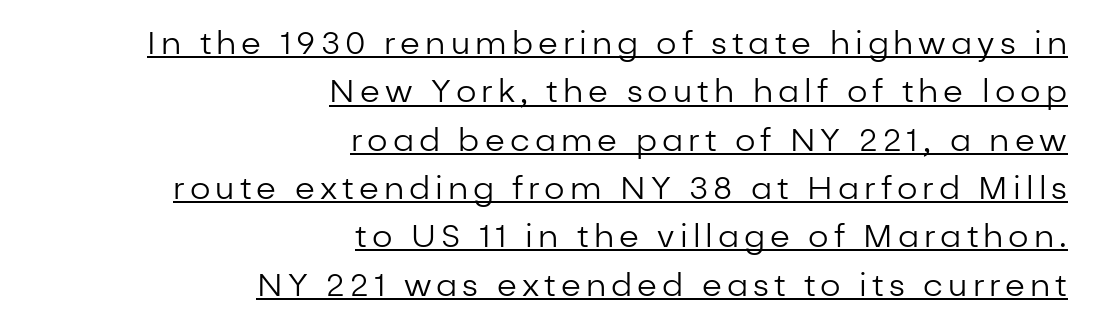
Q: Is the text bold? A: No.
Q: Is the text italic (slanted)? A: No, it is upright.
Q: Is the typeface a serif or a sans-serif typeface? A: Sans-serif.
Q: Is the text underlined? A: Yes.
Q: How is the paragraph aligned? A: Right-aligned.
Q: Is the spacing between lines tight, normal or loose? A: Normal.
Q: Width (condensed, normal, or wide)? A: Normal.
Q: Stroke contrast? A: Low.
Q: x-height? A: Medium.
Q: Monospaced? A: No.
